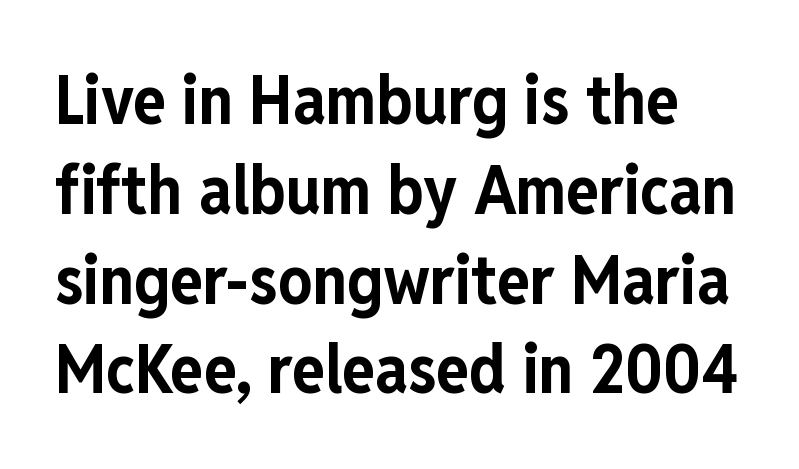
Glyph-to-glyph distance matches everyday printed text. Caption: bold face, heavy strokes. No feet cap the strokes, marking this as sans-serif type. Here the designer chose a conventional face with non-uniform glyph widths.
